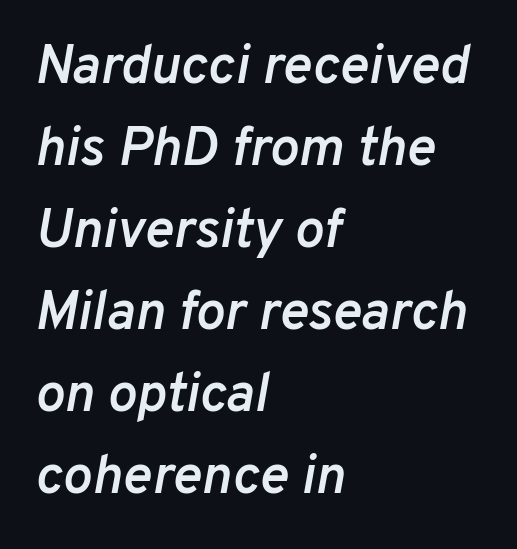
Q: Is the text bold? A: Semi-bold.
Q: Is the text italic (slanted)? A: Yes, it leans right by about 10 degrees.
Q: Is the text underlined? A: No.
Q: How is the paragraph aligned? A: Left-aligned.
Q: Is the spacing between letters normal or unusually wide? A: Normal.
Q: Is the spacing between lines tight, normal or loose? A: Normal.
Q: Width (condensed, normal, or wide)? A: Normal.
Q: Stroke contrast? A: Low.
Q: x-height? A: Medium.
Q: Monospaced? A: No.
